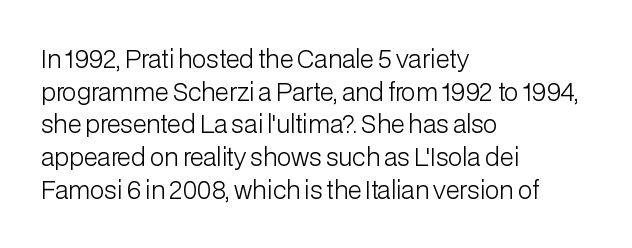
The image shows 24 px text type, upright; set left-aligned, normal line spacing (1.36x), normal letter spacing, not underlined.
